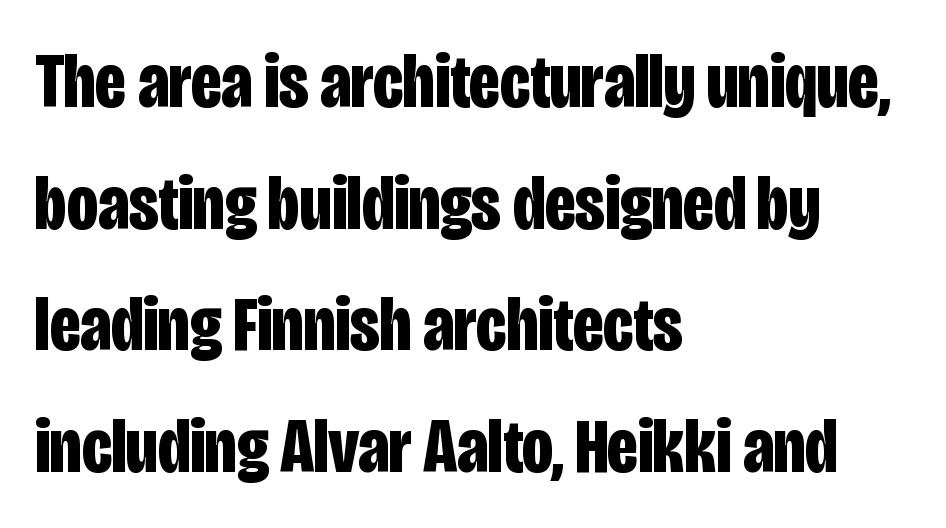
The image shows 77 px bold, condensed sans-serif type, upright; set left-aligned, normal line spacing (1.58x), normal letter spacing, not underlined; low stroke contrast and a large x-height.
